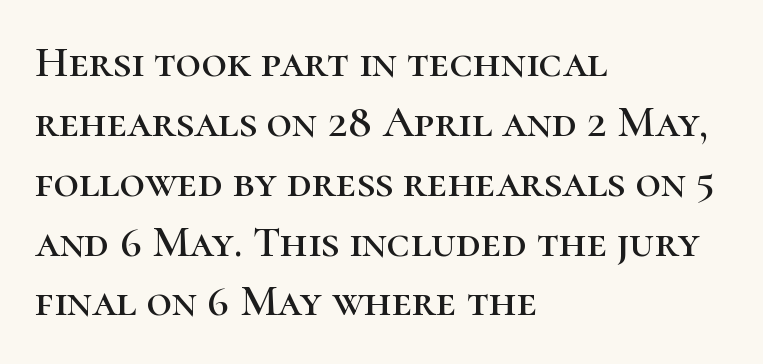
{"serif": "yes", "italic": "no", "width": "normal", "stroke_contrast": "high", "x_height": "medium", "monospaced": "no", "underline": "no", "align": "left", "line_spacing": "normal", "line_spacing_ratio": 1.36, "letter_spacing": "normal", "letter_spacing_em": 0.0, "glyph_px": 44}
